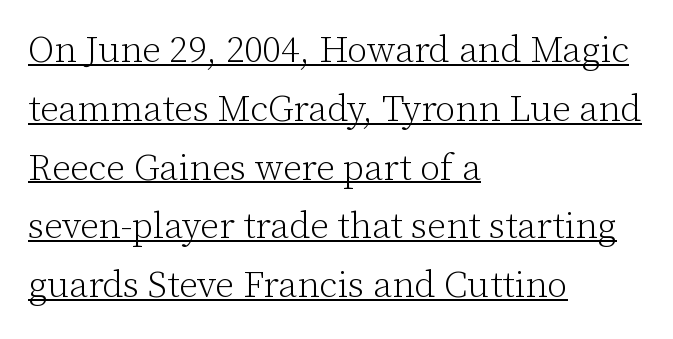
Q: Is the text bold? A: No.
Q: Is the text italic (slanted)? A: No, it is upright.
Q: Is the typeface a serif or a sans-serif typeface? A: Serif.
Q: Is the text underlined? A: Yes.
Q: How is the paragraph aligned? A: Left-aligned.
Q: Is the spacing between letters normal or unusually wide? A: Normal.
Q: Is the spacing between lines tight, normal or loose? A: Normal.
Q: Width (condensed, normal, or wide)? A: Normal.
Q: Stroke contrast? A: Low.
Q: x-height? A: Medium.
Q: Monospaced? A: No.
